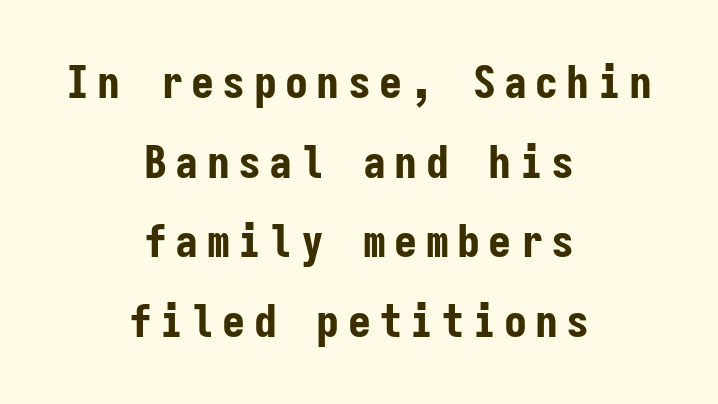
Q: Is the text bold? A: Yes.
Q: Is the text italic (slanted)? A: No, it is upright.
Q: Is the typeface a serif or a sans-serif typeface? A: Sans-serif.
Q: Is the text underlined? A: No.
Q: How is the paragraph aligned? A: Centered.
Q: Width (condensed, normal, or wide)? A: Condensed.
Q: Stroke contrast? A: Low.
Q: x-height? A: Medium.
Q: Monospaced? A: Yes.
